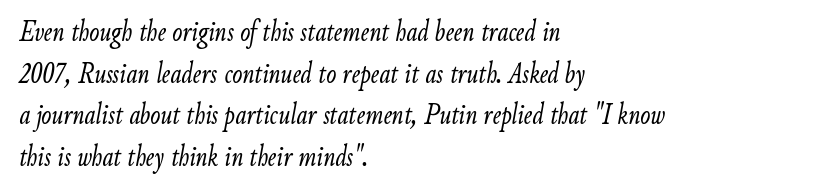
Q: Is the text bold? A: No.
Q: Is the text italic (slanted)? A: Yes, it leans right by about 9 degrees.
Q: Is the text underlined? A: No.
Q: How is the paragraph aligned? A: Left-aligned.
Q: Is the spacing between letters normal or unusually wide? A: Normal.
Q: Is the spacing between lines tight, normal or loose? A: Normal.
Q: Width (condensed, normal, or wide)? A: Condensed.
Q: Stroke contrast? A: Low.
Q: x-height? A: Small.
Q: Monospaced? A: No.
